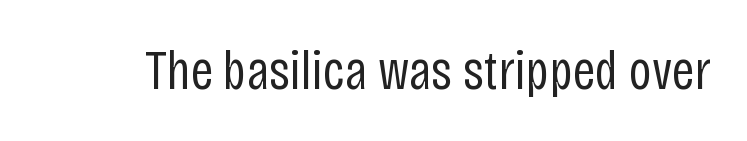
Q: Is the text bold? A: No.
Q: Is the text italic (slanted)? A: No, it is upright.
Q: Is the typeface a serif or a sans-serif typeface? A: Sans-serif.
Q: Is the text underlined? A: No.
Q: Is the spacing between letters normal or unusually wide? A: Normal.
Q: Width (condensed, normal, or wide)? A: Condensed.
Q: Stroke contrast? A: Low.
Q: x-height? A: Large.
Q: Monospaced? A: No.
